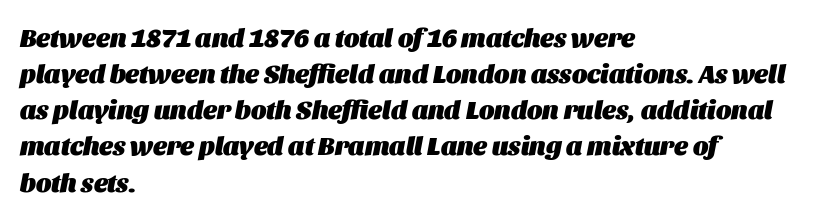
The image shows 26 px bold type, italic (leaning right); set left-aligned, normal line spacing (1.39x), normal letter spacing, not underlined.
